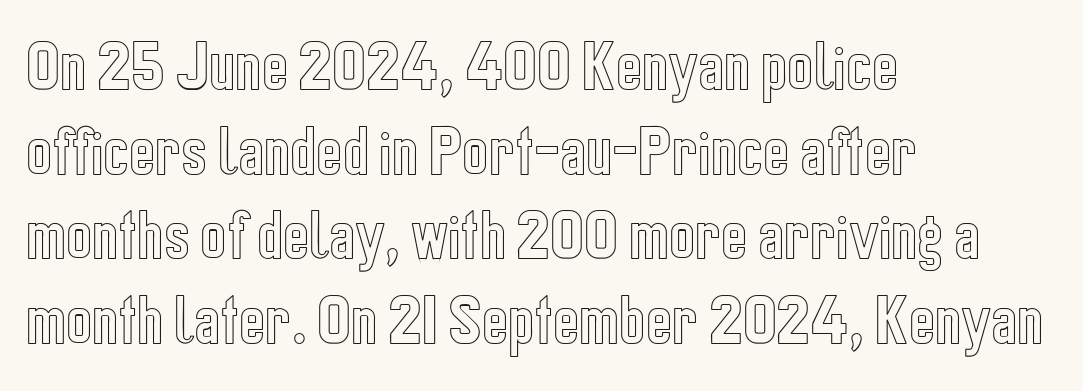
The image shows 55 px condensed type, upright; set left-aligned, normal line spacing (1.54x), normal letter spacing, not underlined; a medium x-height.
